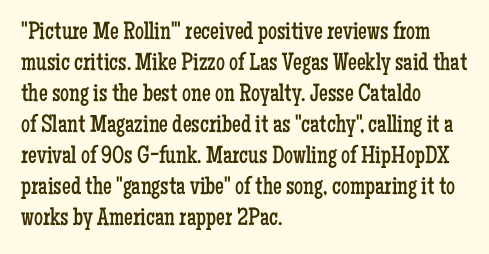
The image shows 25 px text type, upright; set left-aligned, line spacing 1.24x, normal letter spacing, not underlined.
